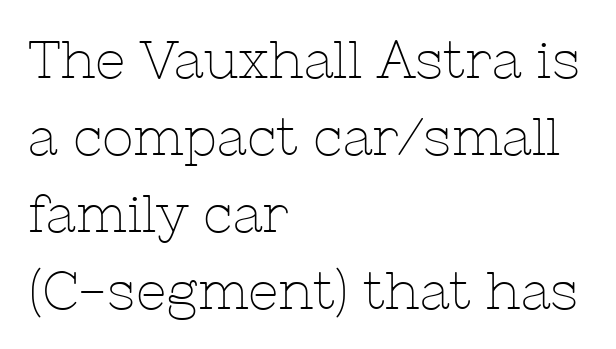
Is the type heavy? It reads as light-to-regular instead. No word sits above an underline. Letterform terminals end in serifs throughout the passage. Notice how the passage keeps a crisp vertical edge on the left only. You could call the tracking neutral — neither tight nor loose. The space between consecutive lines is moderate.
